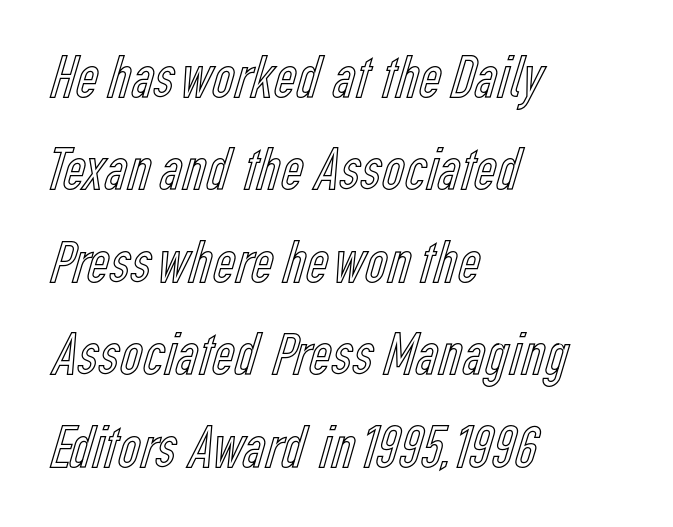
The image shows 62 px condensed type; set left-aligned, normal line spacing (1.49x), normal letter spacing, not underlined; a medium x-height.
